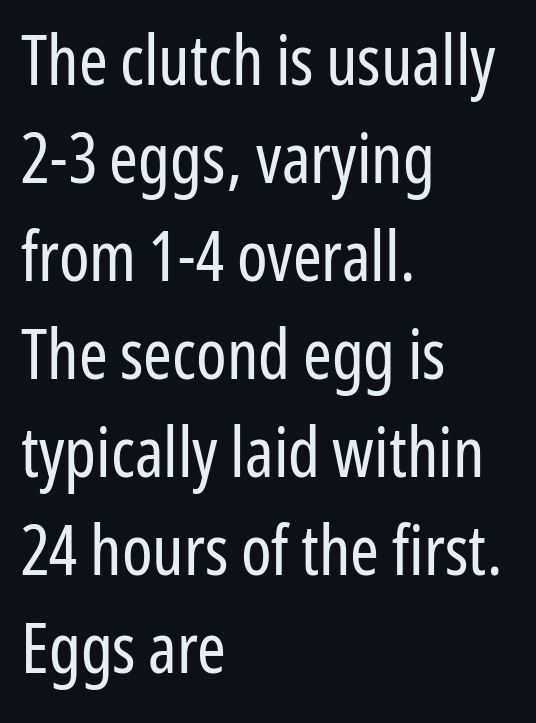
Style check: upright. The foot of each line stays bare and open. The characters display no serif detailing; their extremities are plain. Students, observe: this is what conventionally led text looks like.
